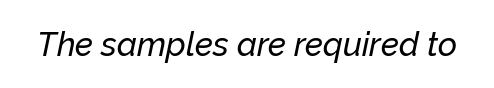
What stands out about the letter spacing? Nothing — it is the standard amount. The whole block is typeset with a tilt. Proportional: the letters do not fall into vertical columns. Lines of text with bare space underneath.
